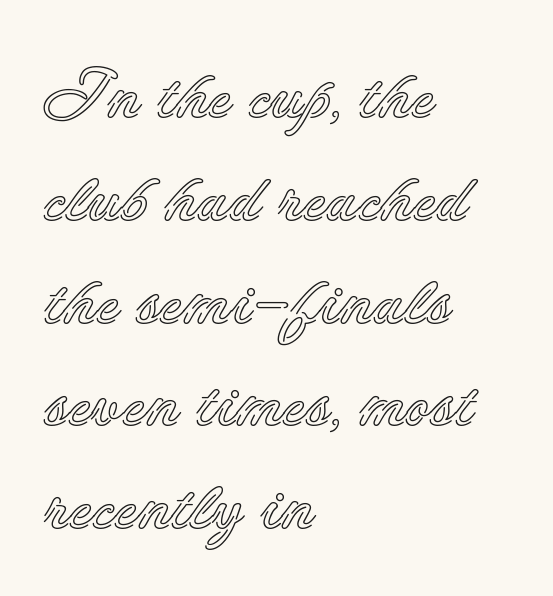
The image shows 69 px text type; set left-aligned, normal line spacing (1.49x), normal letter spacing, not underlined; a small x-height.
